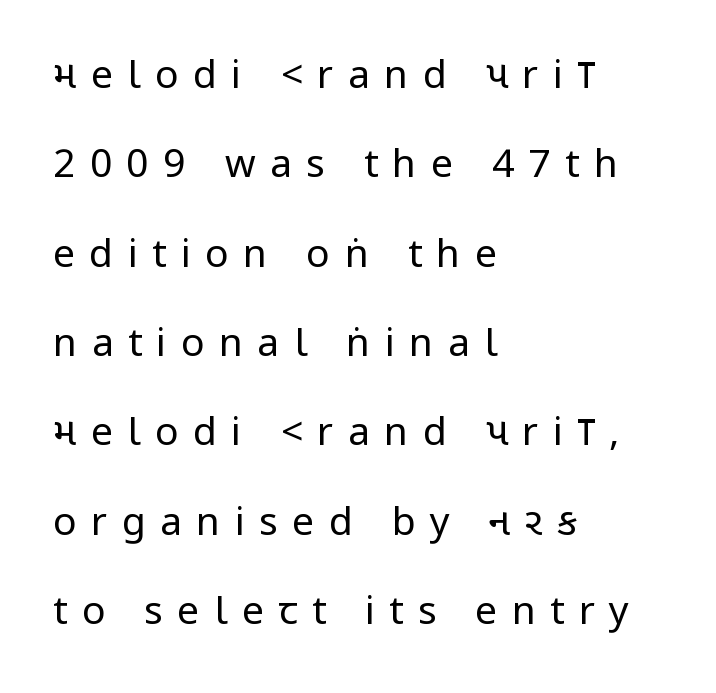
Q: Is the text bold? A: No.
Q: Is the text italic (slanted)? A: No, it is upright.
Q: Is the typeface a serif or a sans-serif typeface? A: Sans-serif.
Q: Is the text underlined? A: No.
Q: How is the paragraph aligned? A: Left-aligned.
Q: Is the spacing between letters normal or unusually wide? A: Unusually wide.
Q: Is the spacing between lines tight, normal or loose? A: Loose.
Q: Width (condensed, normal, or wide)? A: Condensed.
Q: Stroke contrast? A: Low.
